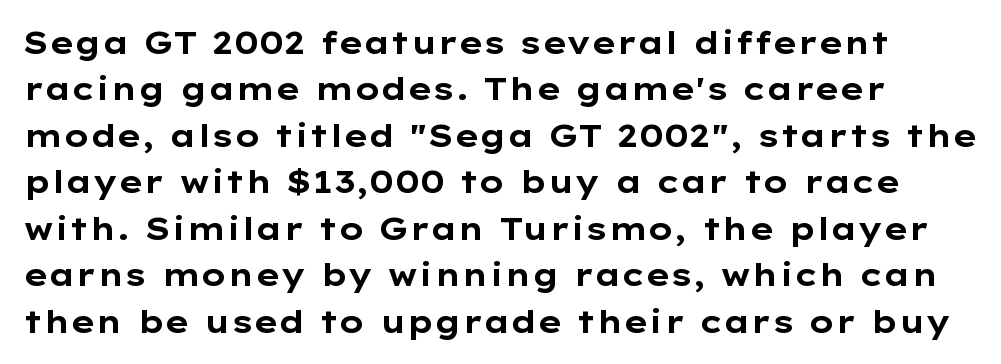
The image shows 31 px bold, wide sans-serif type, upright; set normal line spacing (1.5x), normal letter spacing, not underlined; low stroke contrast and a medium x-height.
